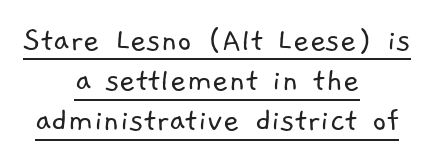
The image shows 35 px light sans-serif type; set centered, tight line spacing (1.15x), normal letter spacing, underlined; low stroke contrast and a medium x-height.
